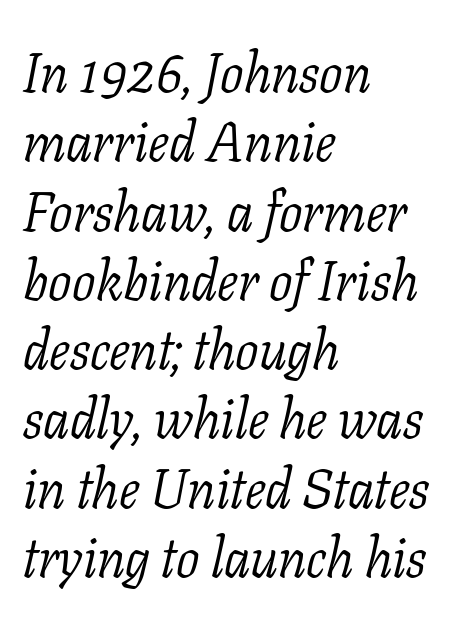
{"serif": "yes", "italic": "yes", "lean": "right", "slant_degrees": 11, "bold": "no", "weight": "light", "width": "normal", "stroke_contrast": "low", "x_height": "medium", "monospaced": "no", "underline": "no", "align": "left", "line_spacing": "normal", "line_spacing_ratio": 1.26, "letter_spacing": "normal", "letter_spacing_em": 0.0, "glyph_px": 55}
